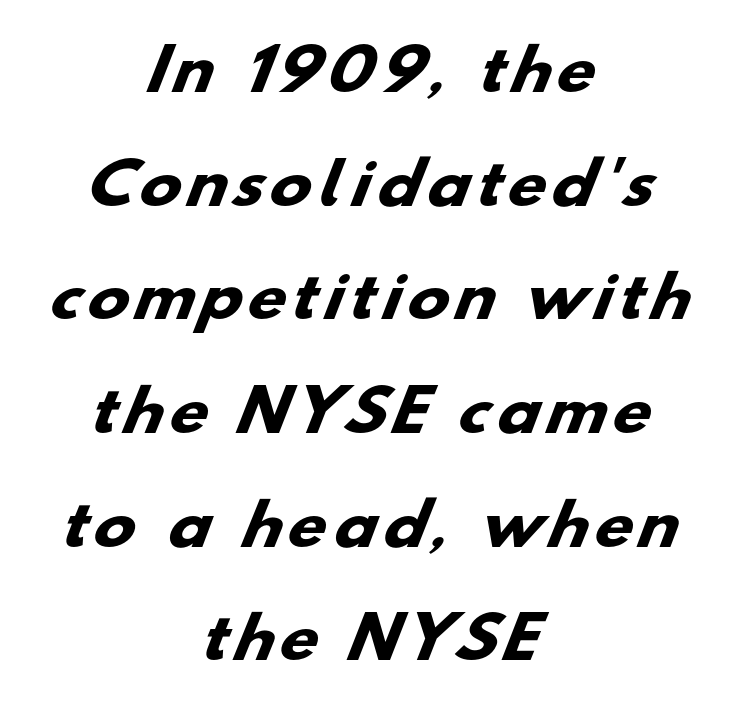
{"serif": "no", "bold": "yes", "weight": "heavy", "width": "wide", "stroke_contrast": "low", "x_height": "small", "monospaced": "no", "underline": "no", "align": "center", "line_spacing": "loose", "line_spacing_ratio": 2.03, "glyph_px": 56}
